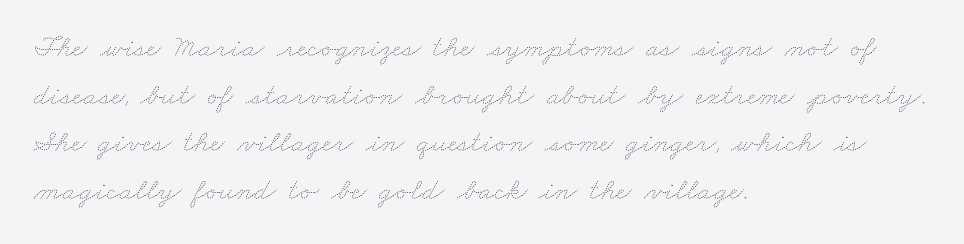
{"bold": "no", "weight": "thin", "width": "wide", "stroke_contrast": "low", "x_height": "small", "monospaced": "no", "underline": "no", "align": "left", "line_spacing": "normal", "line_spacing_ratio": 1.54, "letter_spacing": "normal", "letter_spacing_em": 0.0, "glyph_px": 31}
